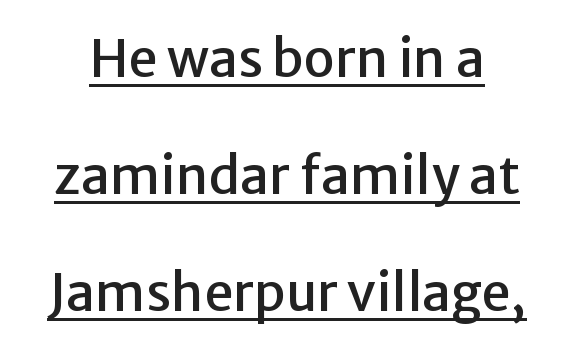
Q: Is the text italic (slanted)? A: No, it is upright.
Q: Is the typeface a serif or a sans-serif typeface? A: Sans-serif.
Q: Is the text underlined? A: Yes.
Q: Is the spacing between letters normal or unusually wide? A: Normal.
Q: Is the spacing between lines tight, normal or loose? A: Loose.
Q: Width (condensed, normal, or wide)? A: Normal.
Q: Stroke contrast? A: Low.
Q: x-height? A: Medium.
Q: Monospaced? A: No.
